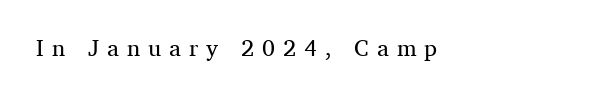
Q: Is the text bold? A: No.
Q: Is the text italic (slanted)? A: No, it is upright.
Q: Is the text underlined? A: No.
Q: How is the paragraph aligned? A: Left-aligned.
Q: Is the spacing between letters normal or unusually wide? A: Unusually wide.
